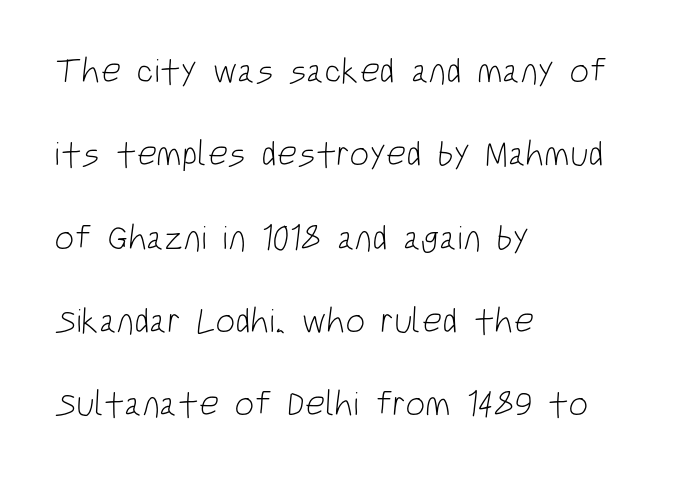
Serifs: no, the terminals of the letterforms are clean. If you drew a ruler down the left edge, every line would touch it. The type is set solid horizontally, with unmodified tracking. Baseline-to-baseline distance is far greater than the letter height. The typesetting does not lean heavy: it is not bold.
